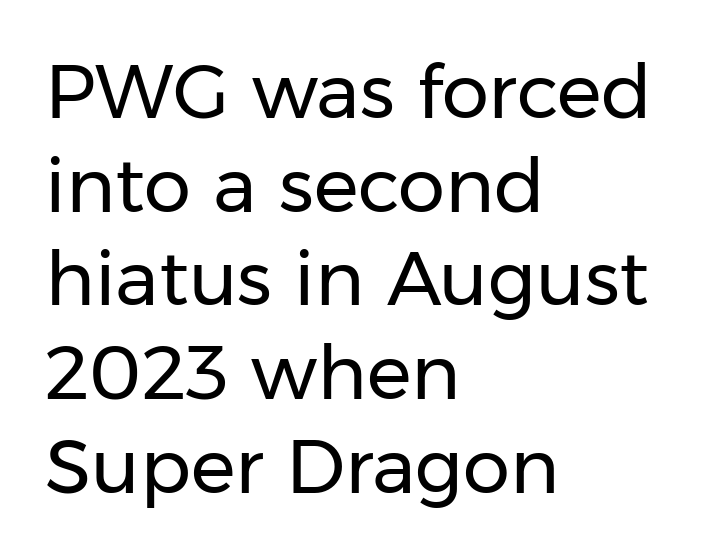
The image shows 75 px regular-weight sans-serif type, upright; set left-aligned, normal line spacing (1.25x), normal letter spacing, not underlined; low stroke contrast and a medium x-height.
